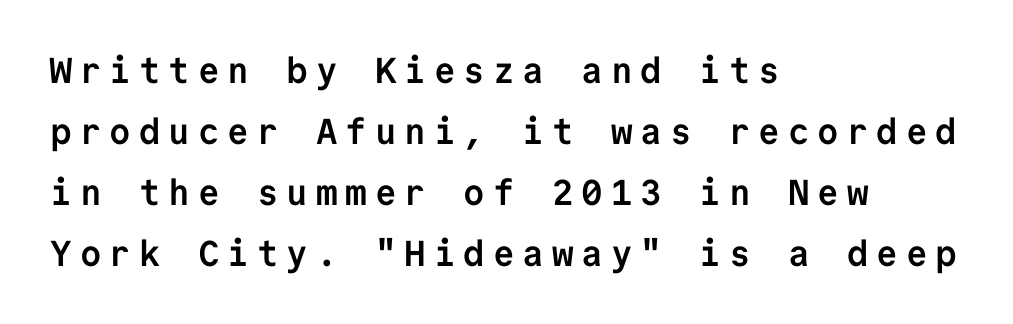
Caption: expanded tracking, letters set apart. Honestly, the row spacing looks completely unremarkable. Note the uniform advance width — an 'i' takes as much space as an 'm'. Just letters on the line, the space beneath them empty.
